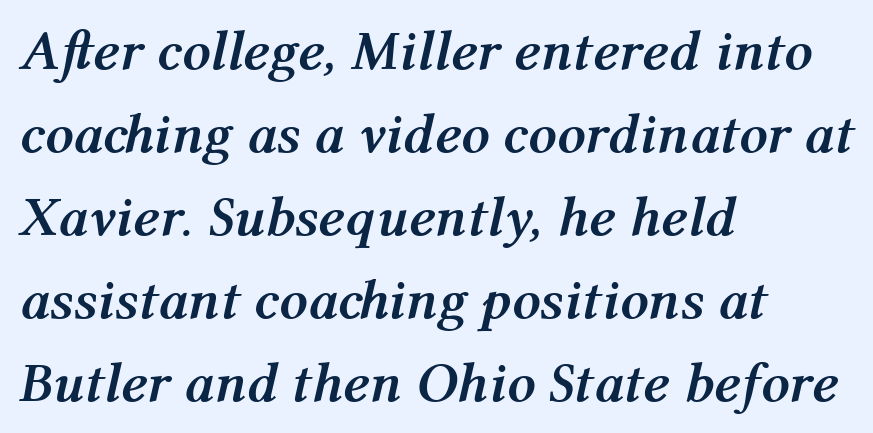
The image shows 56 px semibold type, italic (leaning right); set left-aligned, normal line spacing (1.48x), normal letter spacing, not underlined; medium stroke contrast and a medium x-height.
